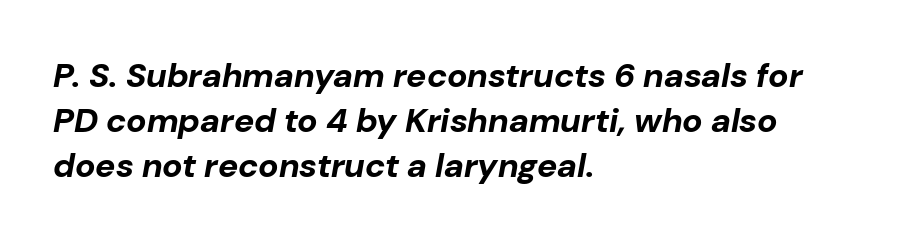
Q: Is the text bold? A: Yes.
Q: Is the text italic (slanted)? A: Yes, it leans right by about 10 degrees.
Q: Is the text underlined? A: No.
Q: How is the paragraph aligned? A: Left-aligned.
Q: Is the spacing between letters normal or unusually wide? A: Normal.
Q: Is the spacing between lines tight, normal or loose? A: Normal.
Q: Width (condensed, normal, or wide)? A: Normal.
Q: Stroke contrast? A: Low.
Q: x-height? A: Medium.
Q: Monospaced? A: No.
